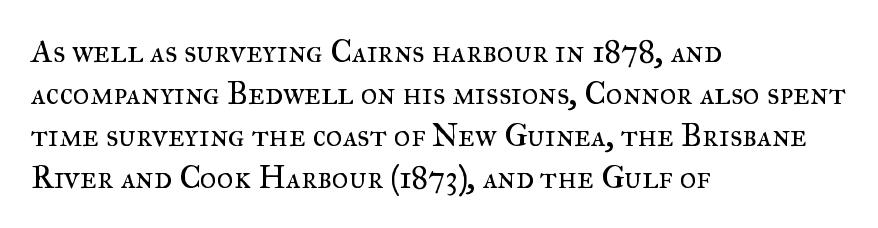
Q: Is the text bold? A: No.
Q: Is the text italic (slanted)? A: No, it is upright.
Q: Is the typeface a serif or a sans-serif typeface? A: Serif.
Q: Is the text underlined? A: No.
Q: How is the paragraph aligned? A: Left-aligned.
Q: Is the spacing between letters normal or unusually wide? A: Normal.
Q: Is the spacing between lines tight, normal or loose? A: Normal.
Q: Width (condensed, normal, or wide)? A: Normal.
Q: Stroke contrast? A: Medium.
Q: x-height? A: Small.
Q: Monospaced? A: No.
